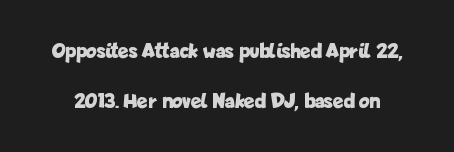
The image shows 22 px bold type, upright; set loose line spacing (2.26x), normal letter spacing, not underlined.
